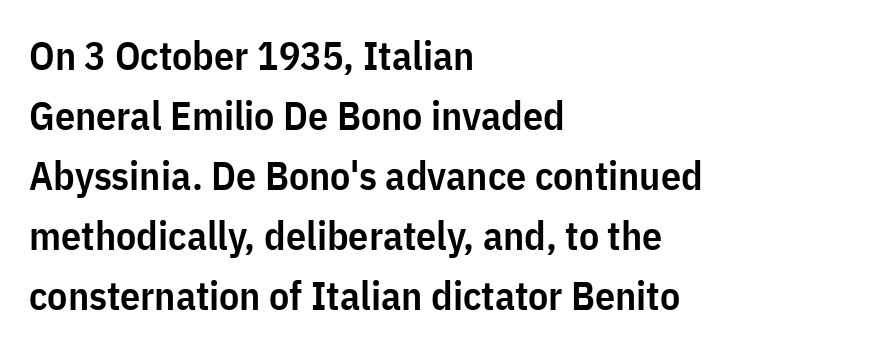
The image shows 40 px semibold, condensed sans-serif type, upright; set left-aligned, normal line spacing (1.5x), normal letter spacing, not underlined; low stroke contrast and a medium x-height.
